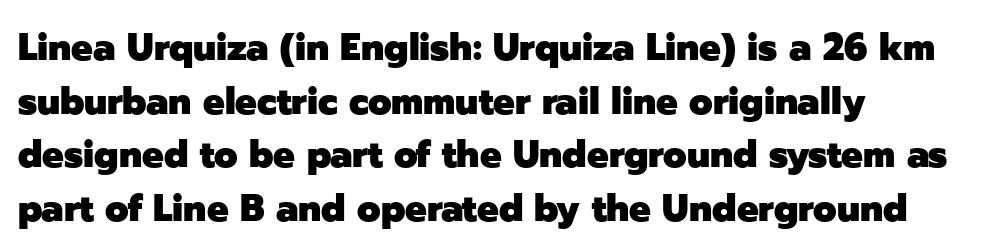
Are there feet on the stems? There aren't — it's a sans. What weight is shown? A full bold with thick strokes. Character widths vary here, with narrow letters taking less room than wide ones. Interline gaps are of average width in this sample. Is there any slant? The stems are plumb. Descender tails drop into unmarked territory.
